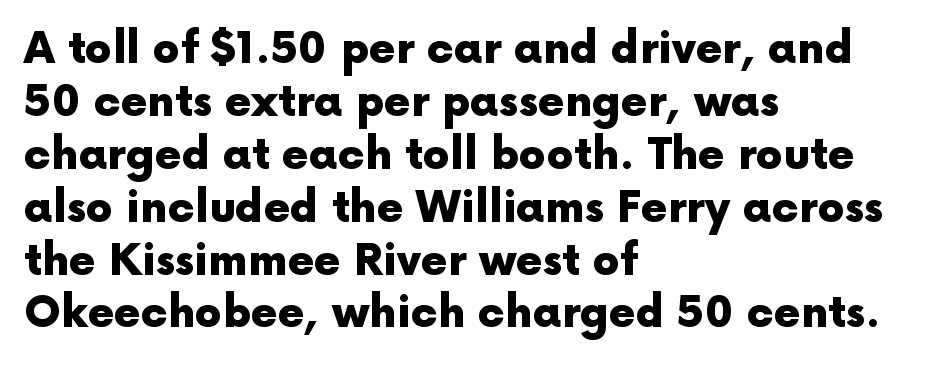
{"serif": "no", "italic": "no", "bold": "yes", "weight": "heavy", "width": "normal", "x_height": "medium", "monospaced": "no", "underline": "no", "align": "left", "line_spacing_ratio": 1.23, "letter_spacing": "normal", "letter_spacing_em": 0.0, "glyph_px": 43}
